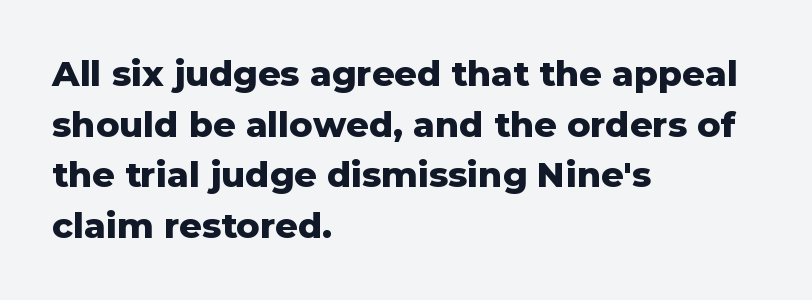
The text was rendered using a sans face with plain stroke endings. The passage shown is typed in a proportional face where columns would drift. No word sits above an underline. These lines sit exactly where default settings would place them. Quick note: not italic, upright. The type is set solid horizontally, with unmodified tracking.
